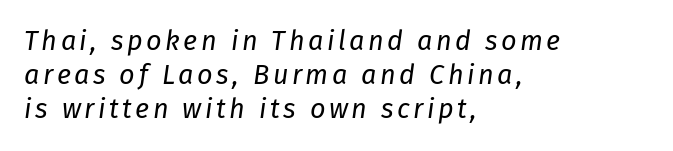
The image shows 27 px text type, italic (leaning right); set left-aligned, normal line spacing (1.26x), not underlined.
